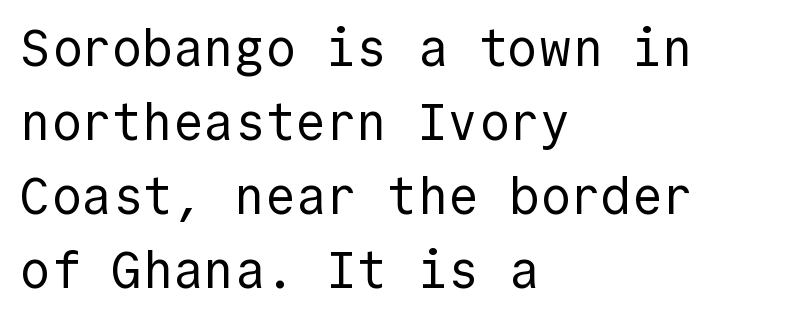
Visually the block forms a straight wall on the left and a jagged coastline on the right. Students, observe: this is what conventionally led text looks like. The zone under the glyphs is completely vacant. Students, note that the glyphs here touch the page at normal intervals. A roman cut, with each character standing at attention.
